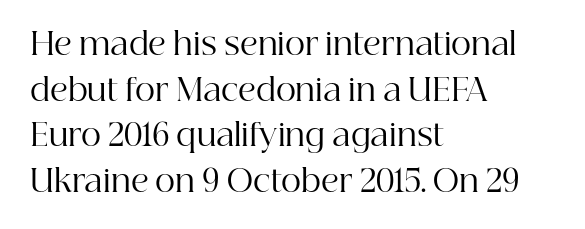
Decoration check: the copy has no underline. Proportional: the letters do not fall into vertical columns. In terms of posture, this sample is upright. Heft: none added — not bold.
